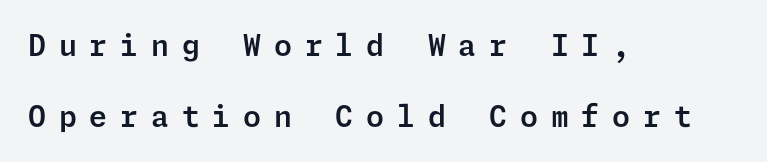
{"serif": "no", "italic": "no", "width": "normal", "stroke_contrast": "low", "x_height": "medium", "underline": "no", "align": "left", "line_spacing": "loose", "line_spacing_ratio": 2.45, "letter_spacing": "wide", "letter_spacing_em": 0.44, "glyph_px": 29}
